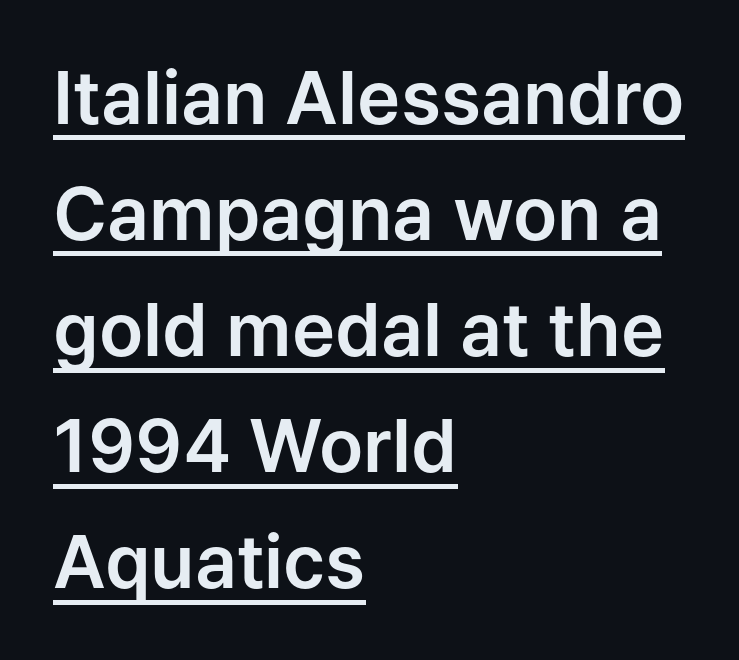
Serif or sans? Sans — the stroke terminals are bare. Is this a fixed-width face? No — the glyphs have proportional, varying widths. Underlined type. Students, observe: this is what conventionally led text looks like.
